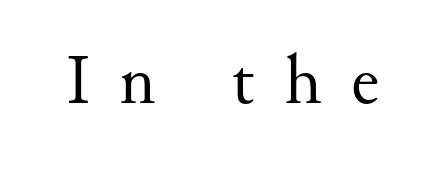
{"serif": "yes", "italic": "no", "bold": "no", "weight": "regular", "width": "normal", "stroke_contrast": "medium", "x_height": "small", "monospaced": "no", "underline": "no", "letter_spacing": "wide", "letter_spacing_em": 0.41, "glyph_px": 71}
